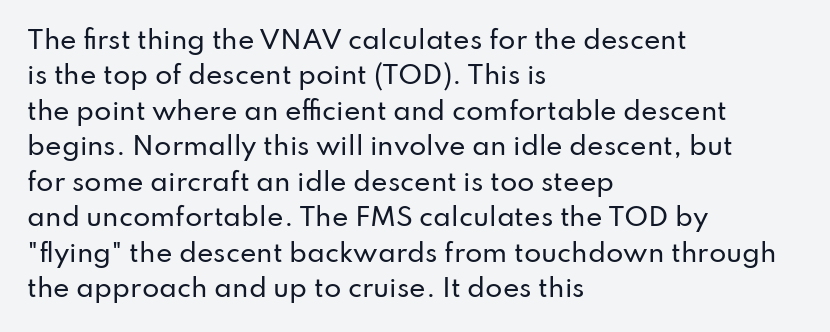
The image shows 25 px text type, upright; set left-aligned, normal line spacing (1.42x), normal letter spacing, not underlined.
